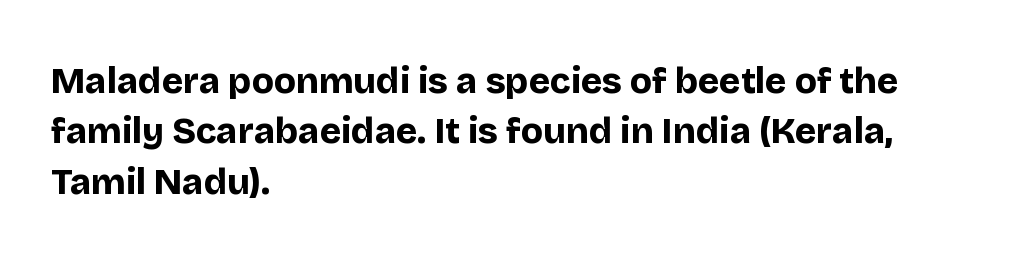
Students, this is bold: see how much ink each stroke carries. Is the letter spacing exaggerated? No — it looks like the ordinary default. Normally led — the rows are evenly, conventionally spaced. In terms of posture, this sample is upright. A typesetter would label this face a sans. The paragraph has a hard left edge and a soft right edge.
